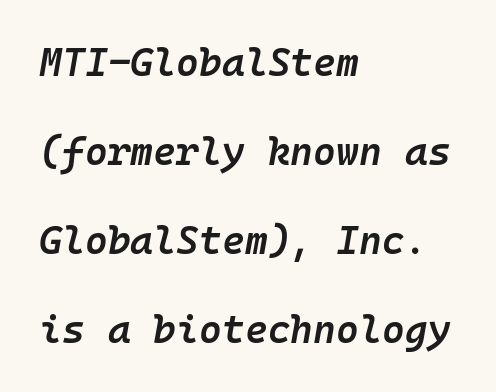
{"italic": "yes", "lean": "right", "slant_degrees": 10, "bold": "semi", "weight": "semibold", "width": "normal", "stroke_contrast": "low", "x_height": "medium", "monospaced": "yes", "underline": "no", "align": "left", "line_spacing": "loose", "line_spacing_ratio": 2.28, "letter_spacing": "normal", "letter_spacing_em": 0.0, "glyph_px": 39}
